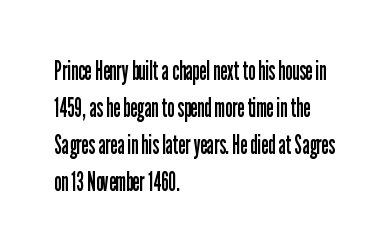
{"italic": "no", "bold": "no", "underline": "no", "align": "left", "line_spacing": "normal", "line_spacing_ratio": 1.42, "letter_spacing": "normal", "letter_spacing_em": 0.0, "glyph_px": 26}
